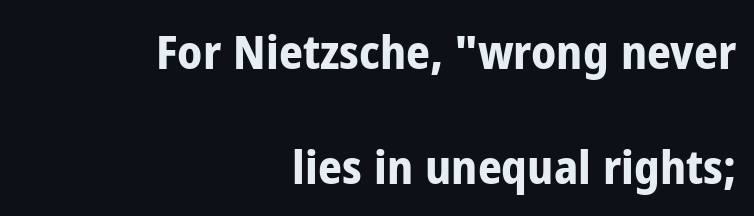
A typesetter would call this zero additional tracking. Classification — sans serif. Clear beneath every line of the passage. Note the varied advance widths — an 'i' is clearly narrower than an 'm'. These lines stack with their right ends in a neat column.
